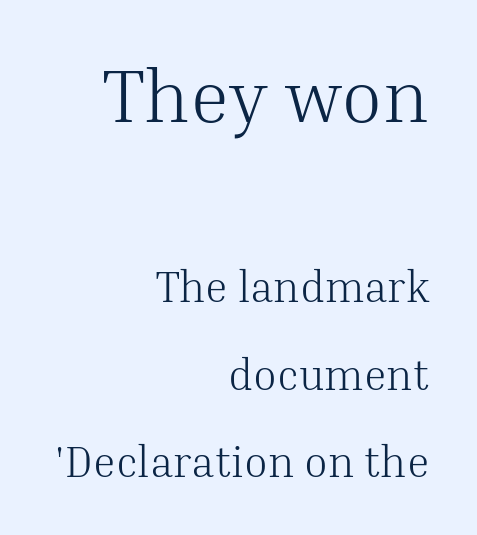
The image shows 75 px light serif type, upright; set right-aligned, loose line spacing (2.03x), normal letter spacing, not underlined; the first (top) block is 1.74x larger; medium stroke contrast and a medium x-height.
